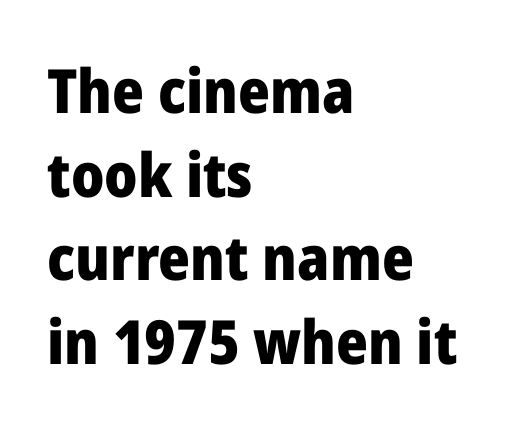
The image shows 61 px heavy sans-serif type, upright; set left-aligned, normal line spacing (1.37x), normal letter spacing, not underlined; low stroke contrast and a medium x-height.
